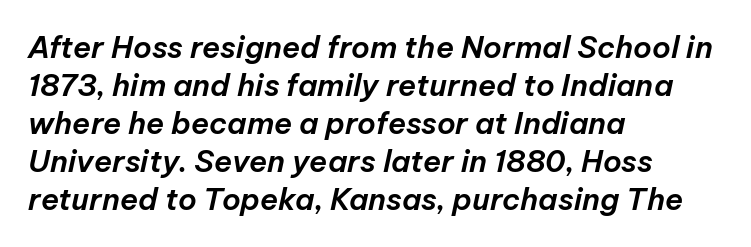
Q: Is the text italic (slanted)? A: Yes, it leans right by about 12 degrees.
Q: Is the text underlined? A: No.
Q: How is the paragraph aligned? A: Left-aligned.
Q: Is the spacing between letters normal or unusually wide? A: Normal.
Q: Is the spacing between lines tight, normal or loose? A: Normal.
Q: Width (condensed, normal, or wide)? A: Normal.
Q: Stroke contrast? A: Low.
Q: x-height? A: Medium.
Q: Monospaced? A: No.
